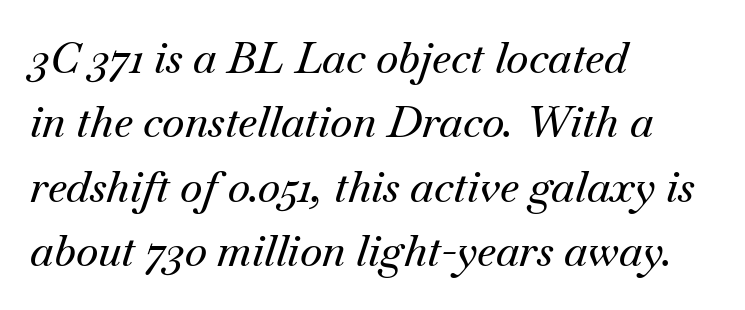
Small tapered or slab feet sit at the stroke ends, so this counts as serif. The face used here has a pronounced slope to its letters. No extra tracking has been applied to these lines. This rendering features lettering with no underline. These lines are rendered in a variable-pitch font.
